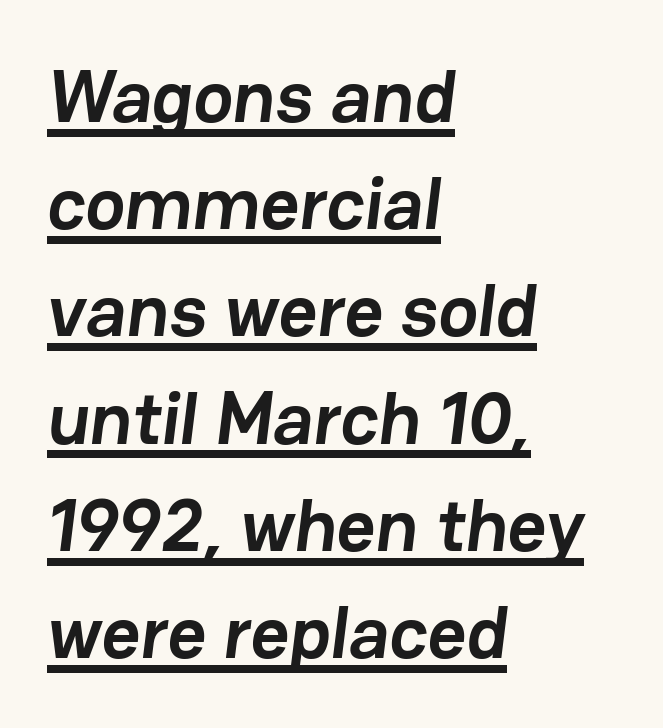
{"serif": "no", "bold": "yes", "weight": "semibold", "width": "normal", "stroke_contrast": "low", "x_height": "medium", "monospaced": "no", "underline": "yes", "align": "left", "line_spacing": "normal", "line_spacing_ratio": 1.43, "letter_spacing": "normal", "letter_spacing_em": 0.0, "glyph_px": 75}
